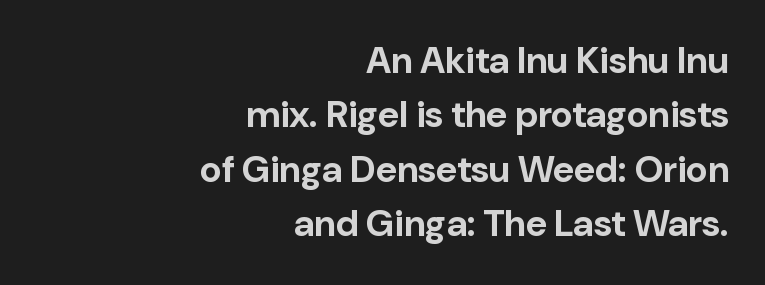
Q: Is the text bold? A: Yes.
Q: Is the text italic (slanted)? A: No, it is upright.
Q: Is the typeface a serif or a sans-serif typeface? A: Sans-serif.
Q: Is the text underlined? A: No.
Q: How is the paragraph aligned? A: Right-aligned.
Q: Is the spacing between letters normal or unusually wide? A: Normal.
Q: Is the spacing between lines tight, normal or loose? A: Normal.
Q: Width (condensed, normal, or wide)? A: Normal.
Q: Stroke contrast? A: Low.
Q: x-height? A: Medium.
Q: Monospaced? A: No.
